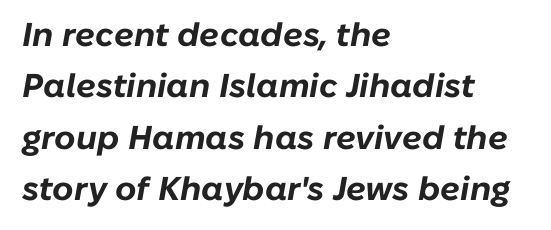
{"italic": "yes", "lean": "right", "slant_degrees": 10, "bold": "yes", "weight": "bold", "width": "normal", "stroke_contrast": "low", "x_height": "medium", "monospaced": "no", "underline": "no", "align": "left", "line_spacing": "normal", "line_spacing_ratio": 1.56, "letter_spacing": "normal", "letter_spacing_em": 0.0, "glyph_px": 33}
